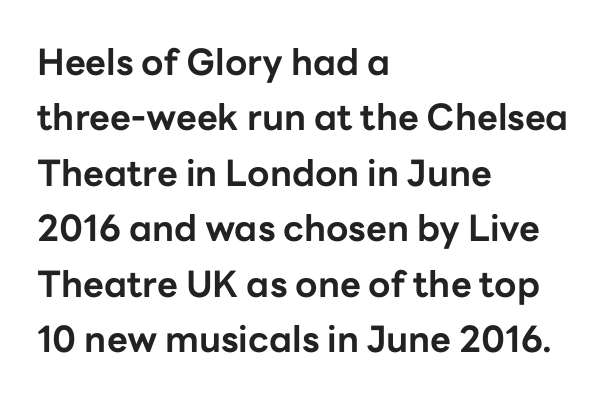
{"serif": "no", "italic": "no", "bold": "yes", "weight": "bold", "width": "normal", "stroke_contrast": "low", "x_height": "medium", "monospaced": "no", "underline": "no", "align": "left", "line_spacing": "normal", "line_spacing_ratio": 1.54, "letter_spacing": "normal", "letter_spacing_em": 0.0, "glyph_px": 36}
